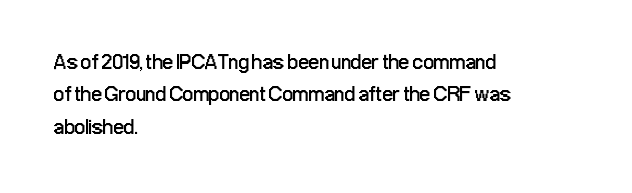
Words float on clear page, feet unadorned. Letters have the restrained weight of plain body copy at most. Horizontal alignment here is leftward, the default for most running prose. Whoever set this chose a conventional vertical rhythm. This sample uses an upright cut, with every glyph sitting square on the baseline.
